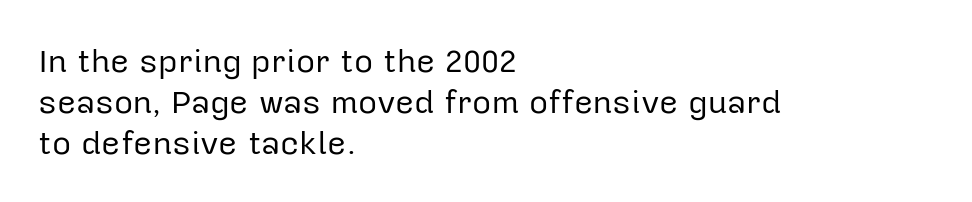
The image shows 33 px regular-weight sans-serif type, upright; set left-aligned, line spacing 1.24x, normal letter spacing, not underlined; low stroke contrast and a medium x-height.
